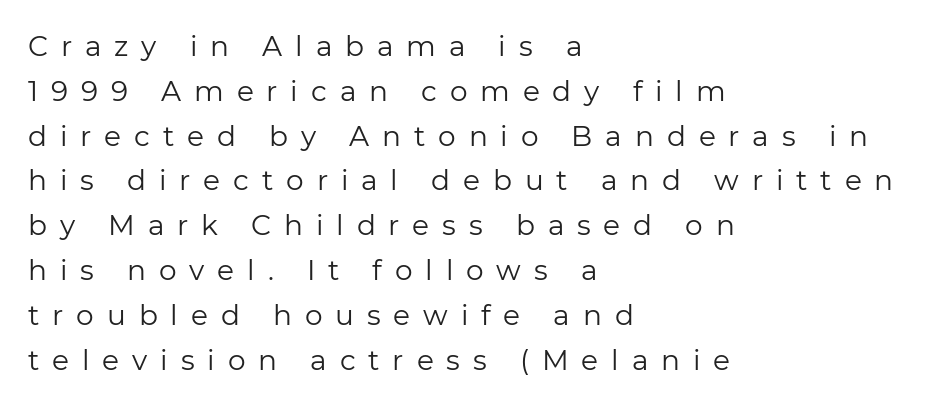
{"serif": "no", "italic": "no", "bold": "no", "weight": "regular", "width": "normal", "stroke_contrast": "low", "x_height": "medium", "monospaced": "no", "underline": "no", "align": "left", "line_spacing": "normal", "line_spacing_ratio": 1.6, "letter_spacing": "wide", "letter_spacing_em": 0.46, "glyph_px": 28}
